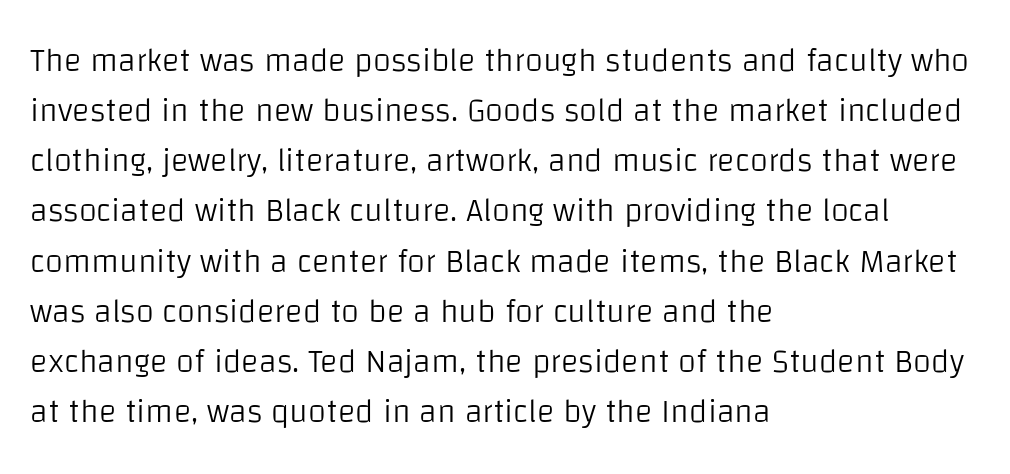
Q: Is the text bold? A: No.
Q: Is the text italic (slanted)? A: No, it is upright.
Q: Is the typeface a serif or a sans-serif typeface? A: Sans-serif.
Q: Is the text underlined? A: No.
Q: How is the paragraph aligned? A: Left-aligned.
Q: Is the spacing between letters normal or unusually wide? A: Normal.
Q: Is the spacing between lines tight, normal or loose? A: Normal.
Q: Width (condensed, normal, or wide)? A: Normal.
Q: Stroke contrast? A: Low.
Q: x-height? A: Large.
Q: Monospaced? A: No.
